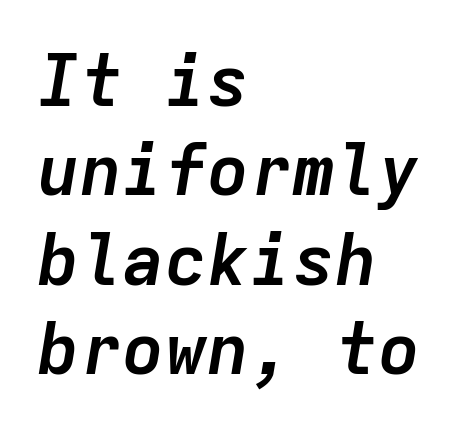
{"italic": "yes", "lean": "right", "slant_degrees": 9, "bold": "yes", "weight": "semibold", "width": "normal", "stroke_contrast": "low", "x_height": "medium", "monospaced": "yes", "underline": "no", "align": "left", "line_spacing": "normal", "line_spacing_ratio": 1.26, "letter_spacing": "normal", "letter_spacing_em": 0.0, "glyph_px": 71}
